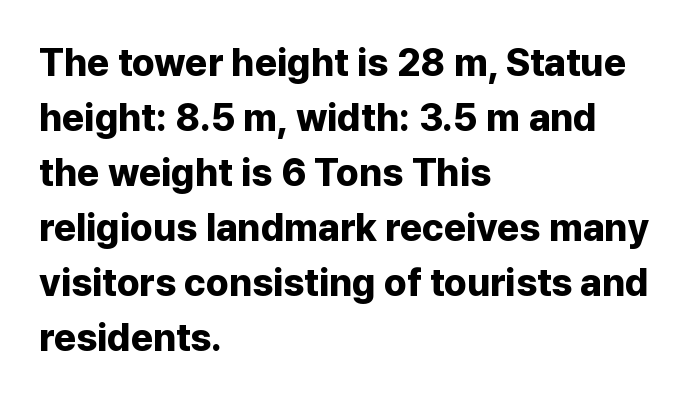
The image shows 38 px bold sans-serif type, upright; set left-aligned, normal line spacing (1.45x), normal letter spacing, not underlined; low stroke contrast and a medium x-height.
